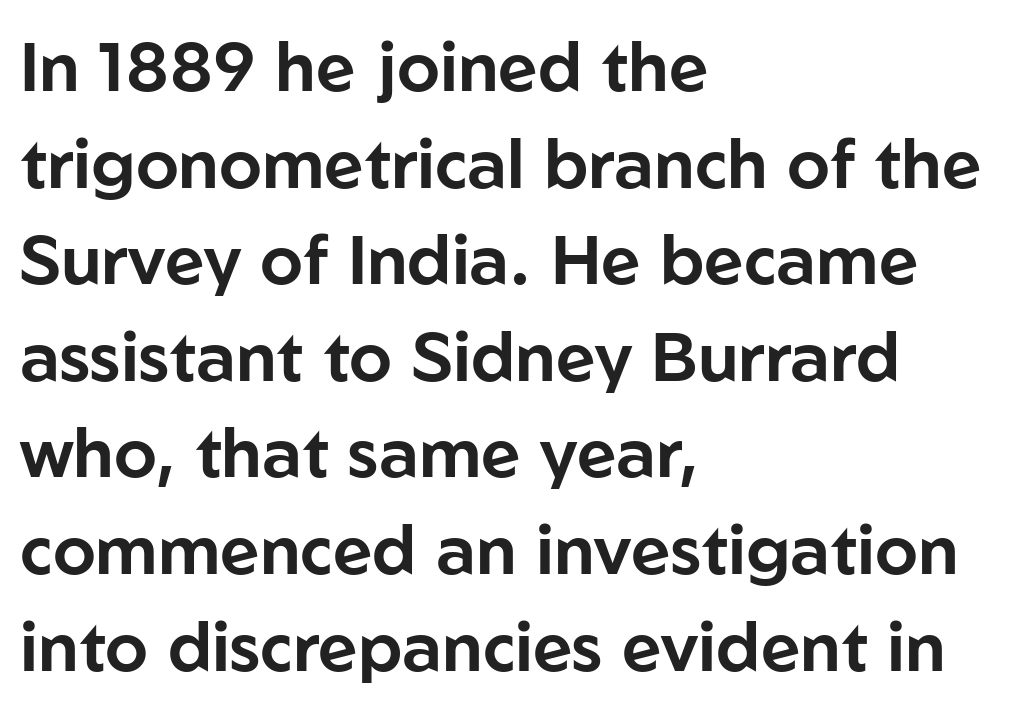
{"serif": "no", "italic": "no", "width": "normal", "stroke_contrast": "low", "x_height": "medium", "monospaced": "no", "underline": "no", "align": "left", "line_spacing": "normal", "line_spacing_ratio": 1.4, "letter_spacing": "normal", "letter_spacing_em": 0.0, "glyph_px": 69}
